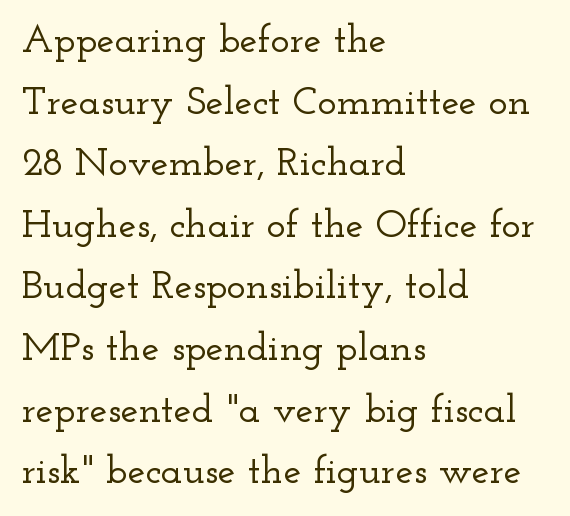
The image shows 40 px wide serif type, upright; set left-aligned, normal line spacing (1.54x), normal letter spacing, not underlined; low stroke contrast and a small x-height.
